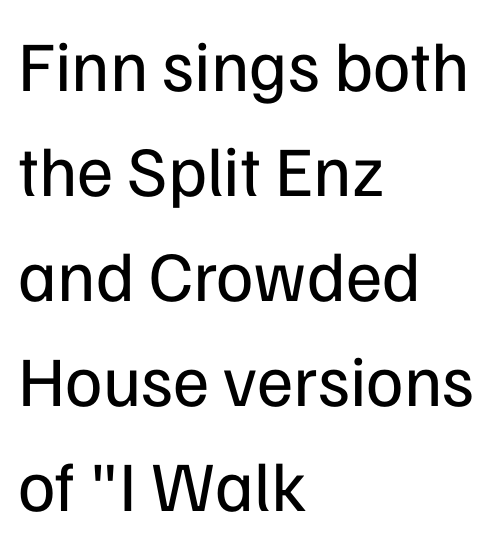
The lines sit at an ordinary, default distance from one another. Spacing verdict: proportional, widths tailored to each character. Posture: upright roman. Descenders are the only things crossing below the line. Layout note: lines flush left.
